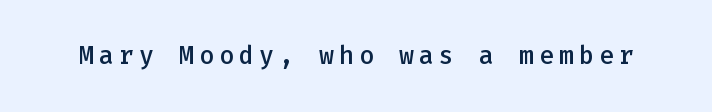
What stands out about the letter spacing? Its width — letters are far apart. Has an underline been added? It has not. How heavy is the stroke? Medium-heavy — a semibold, shy of bold. The letters stand straight up with perfectly vertical stems.
